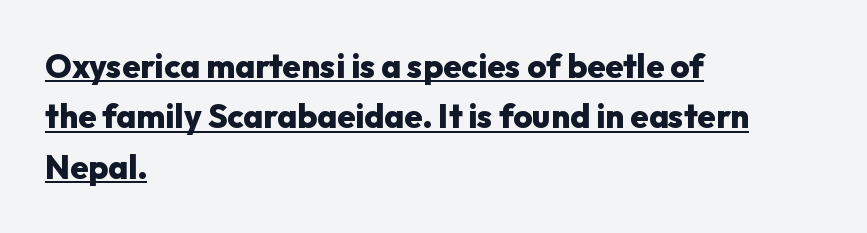
{"serif": "no", "italic": "no", "bold": "yes", "weight": "heavy", "width": "normal", "stroke_contrast": "low", "x_height": "medium", "monospaced": "no", "underline": "yes", "align": "left", "line_spacing": "normal", "line_spacing_ratio": 1.53, "letter_spacing": "normal", "letter_spacing_em": 0.0, "glyph_px": 33}
